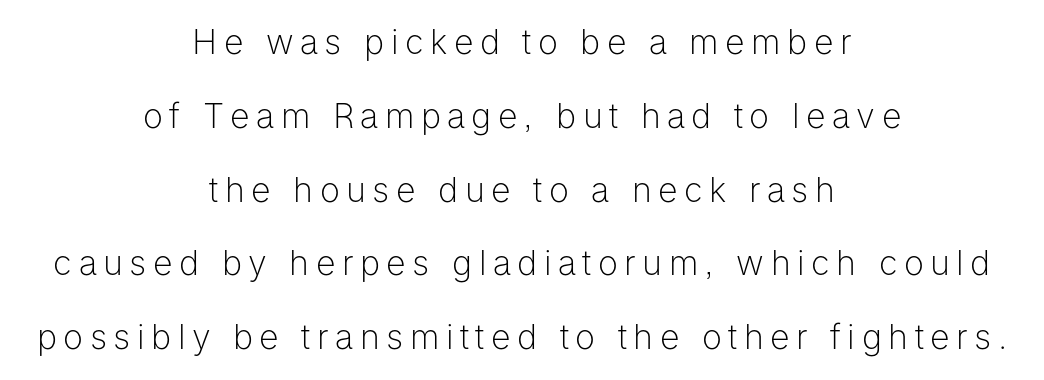
Q: Is the text bold? A: No.
Q: Is the text italic (slanted)? A: No, it is upright.
Q: Is the typeface a serif or a sans-serif typeface? A: Sans-serif.
Q: Is the text underlined? A: No.
Q: How is the paragraph aligned? A: Centered.
Q: Is the spacing between lines tight, normal or loose? A: Loose.
Q: Width (condensed, normal, or wide)? A: Normal.
Q: Stroke contrast? A: Low.
Q: x-height? A: Medium.
Q: Monospaced? A: No.
